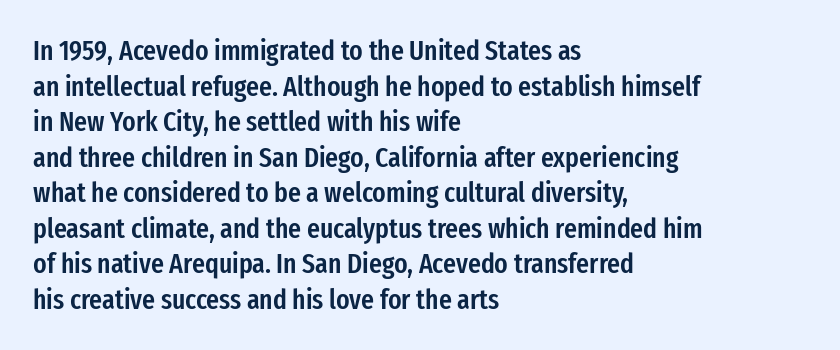
The image shows 28 px semibold, condensed sans-serif type, upright; set left-aligned, normal line spacing (1.27x), normal letter spacing, not underlined; low stroke contrast and a medium x-height.
